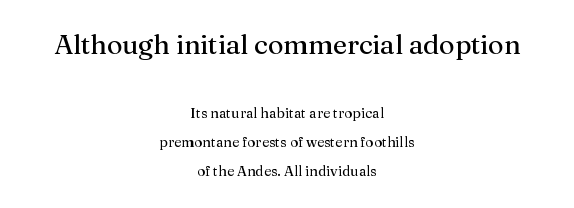
The image shows 27 px text type, upright; set centered, loose line spacing (2.07x), normal letter spacing, not underlined; the first (top) block is 1.93x larger.
